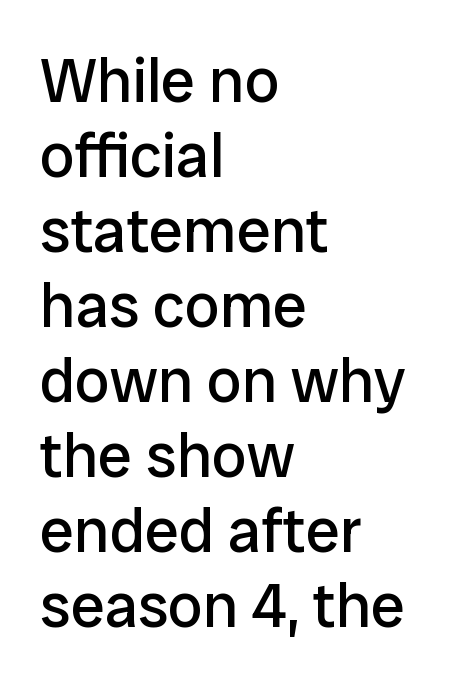
Vertical strokes here are truly vertical. The face used here is proportionally spaced, like ordinary book or web type. Characters follow at the spacing the type designer built in. This sample uses a sans-serif face.
